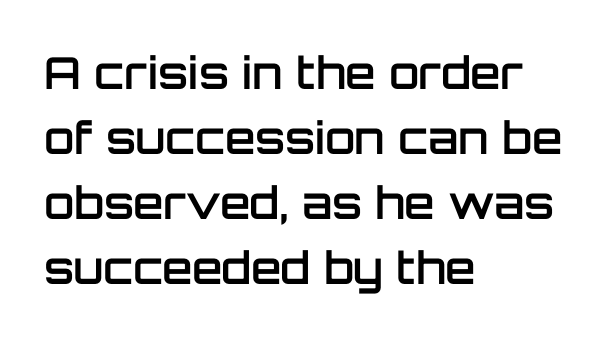
The image shows 44 px semibold sans-serif type, upright; set left-aligned, normal line spacing (1.48x), normal letter spacing, not underlined; low stroke contrast and a large x-height.
